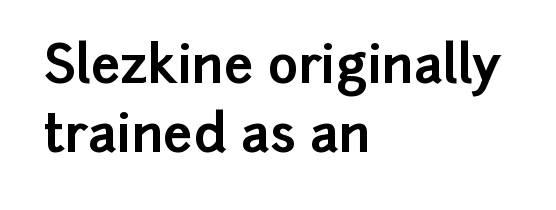
Q: Is the text bold? A: Yes.
Q: Is the text italic (slanted)? A: No, it is upright.
Q: Is the typeface a serif or a sans-serif typeface? A: Sans-serif.
Q: Is the text underlined? A: No.
Q: How is the paragraph aligned? A: Left-aligned.
Q: Is the spacing between letters normal or unusually wide? A: Normal.
Q: Is the spacing between lines tight, normal or loose? A: Normal.
Q: Width (condensed, normal, or wide)? A: Normal.
Q: Stroke contrast? A: Low.
Q: x-height? A: Medium.
Q: Monospaced? A: No.
